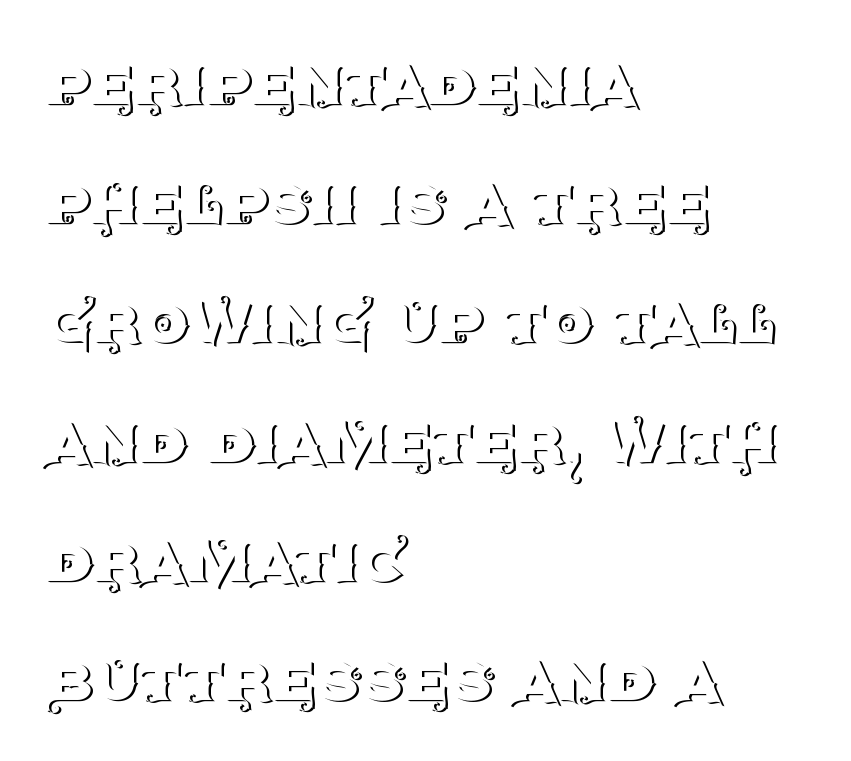
Q: Is the text bold? A: No.
Q: Is the text italic (slanted)? A: No, it is upright.
Q: Is the typeface a serif or a sans-serif typeface? A: Serif.
Q: Is the text underlined? A: No.
Q: How is the paragraph aligned? A: Left-aligned.
Q: Is the spacing between letters normal or unusually wide? A: Normal.
Q: Is the spacing between lines tight, normal or loose? A: Normal.
Q: Width (condensed, normal, or wide)? A: Normal.
Q: Stroke contrast? A: Medium.
Q: x-height? A: Large.
Q: Monospaced? A: No.
